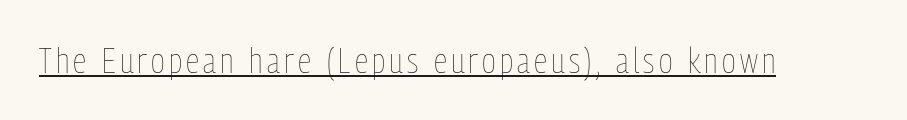
Stroke mass is kept to a normal reading level or below. Do the letters lean? They stand straight. The typesetter has applied underlining to the passage shown. The rendering uses natural spacing where letterforms have individual widths.
